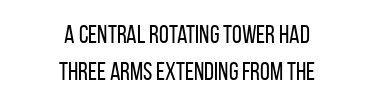
{"italic": "no", "bold": "no", "underline": "no", "align": "center", "line_spacing": "normal", "line_spacing_ratio": 1.47, "letter_spacing": "normal", "letter_spacing_em": 0.0, "glyph_px": 25}
